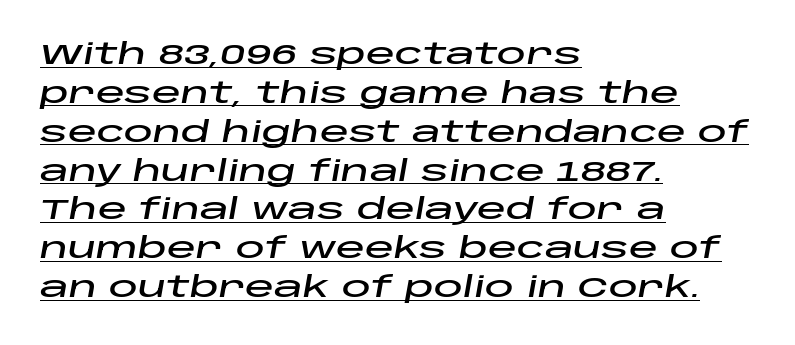
The image shows 29 px wide type, italic (leaning right); set left-aligned, normal line spacing (1.34x), normal letter spacing, underlined; low stroke contrast and a large x-height.
